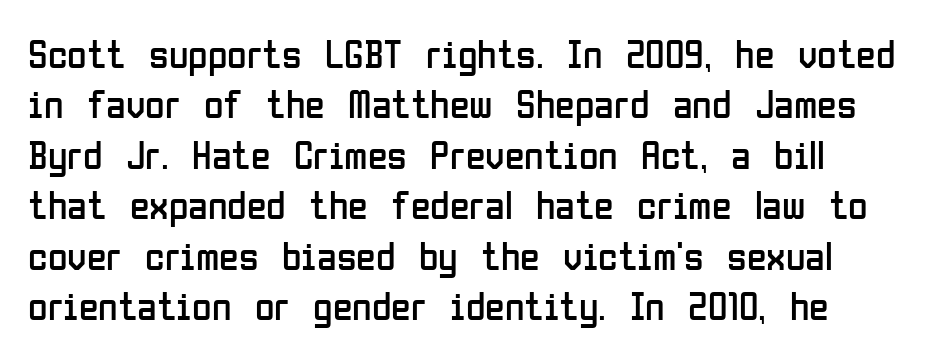
The image shows 40 px regular-weight, condensed sans-serif type, upright; set normal line spacing (1.26x), normal letter spacing, not underlined; low stroke contrast and a medium x-height.
